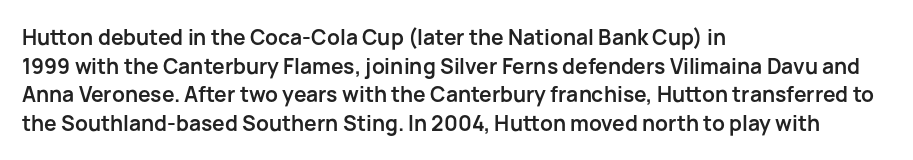
The image shows 21 px bold type, upright; set left-aligned, normal line spacing (1.36x), normal letter spacing, not underlined.
